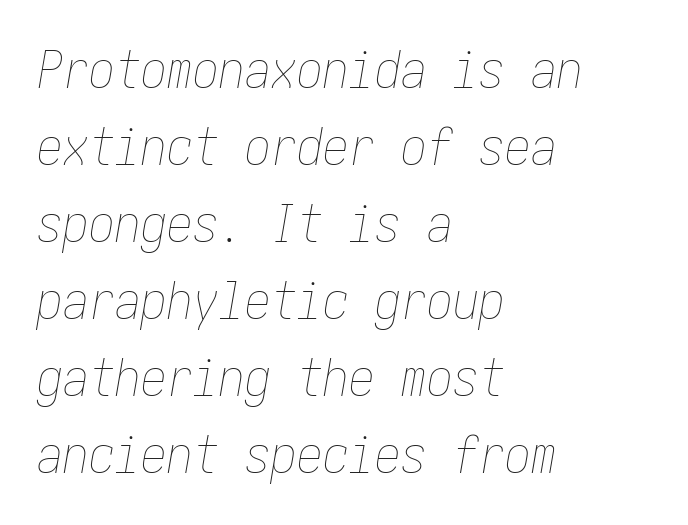
{"italic": "yes", "lean": "right", "slant_degrees": 10, "bold": "no", "weight": "thin", "width": "condensed", "stroke_contrast": "low", "x_height": "medium", "underline": "no", "align": "left", "line_spacing": "normal", "line_spacing_ratio": 1.48, "letter_spacing": "normal", "letter_spacing_em": 0.0, "glyph_px": 52}
